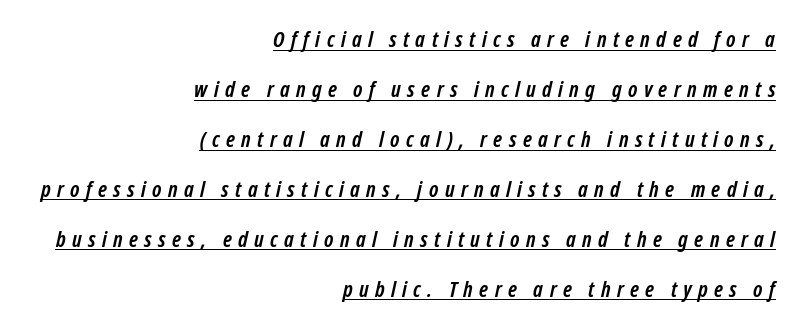
Is the letter spacing exaggerated? Yes — the characters are pushed far apart. If you measured baseline to baseline, you'd find a long distance. Typographic density is high because the face is bold. The rag falls on the left side of this text block. Does a line run under the words? Yes, clearly.
